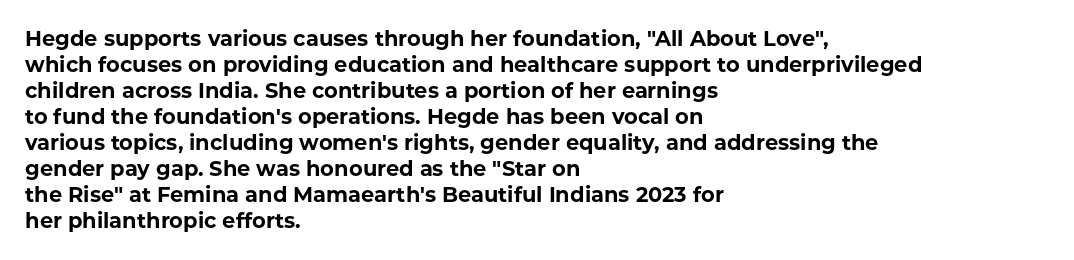
{"italic": "no", "bold": "yes", "underline": "no", "align": "left", "line_spacing_ratio": 1.24, "letter_spacing": "normal", "letter_spacing_em": 0.0, "glyph_px": 21}
